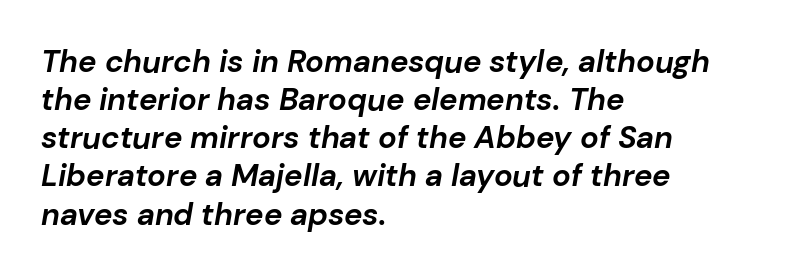
The image shows 31 px bold type, italic (leaning right); set left-aligned, line spacing 1.23x, normal letter spacing, not underlined; low stroke contrast and a medium x-height.
